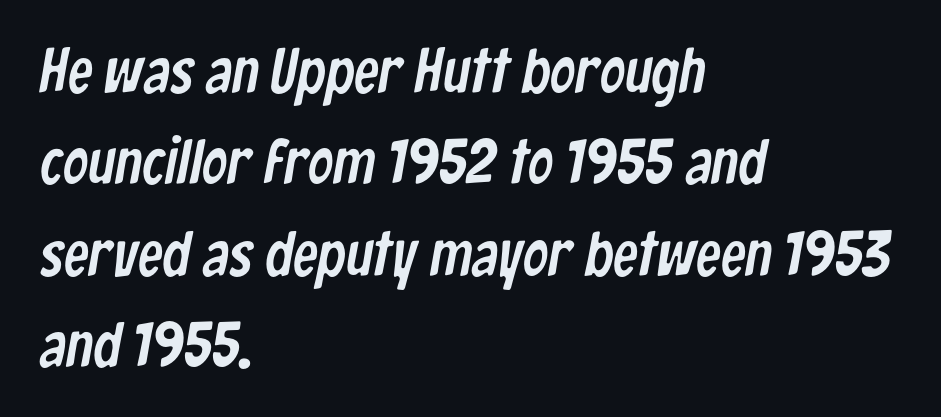
{"serif": "no", "width": "condensed", "stroke_contrast": "low", "x_height": "medium", "monospaced": "no", "underline": "no", "align": "left", "line_spacing": "normal", "line_spacing_ratio": 1.45, "letter_spacing": "normal", "letter_spacing_em": 0.0, "glyph_px": 63}
